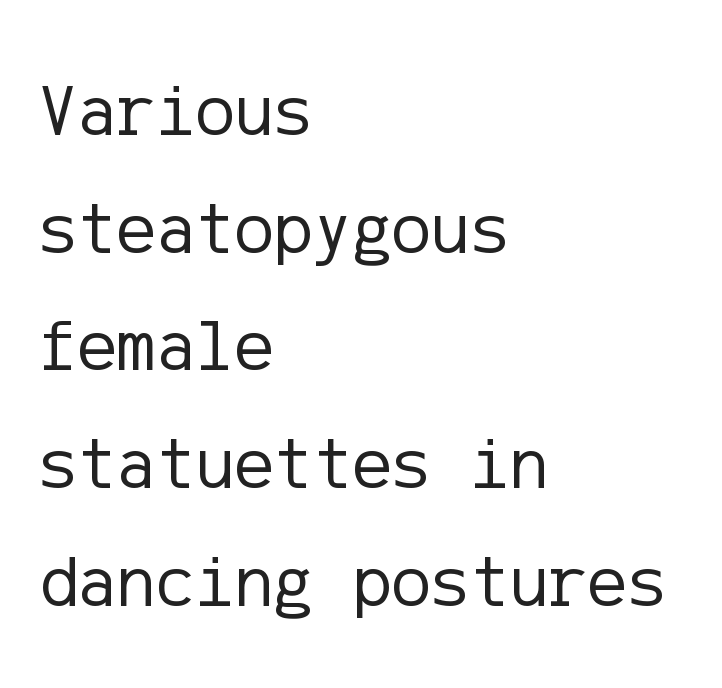
{"serif": "no", "italic": "no", "bold": "no", "weight": "regular", "width": "normal", "stroke_contrast": "low", "x_height": "medium", "underline": "no", "align": "left", "line_spacing": "normal", "line_spacing_ratio": 1.59, "letter_spacing": "normal", "letter_spacing_em": 0.0, "glyph_px": 74}
